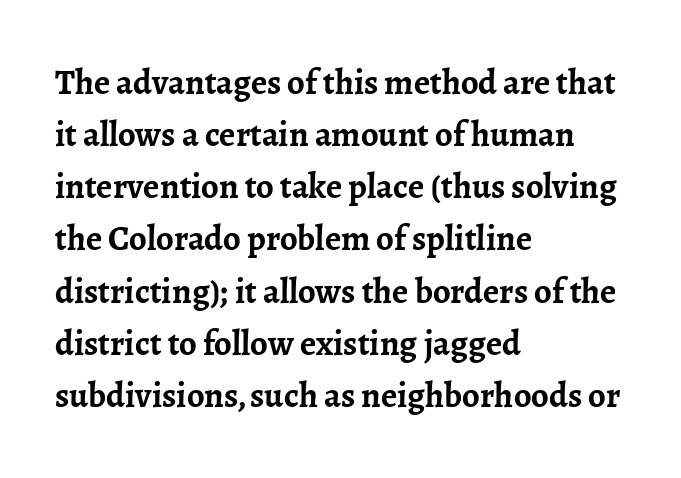
The image shows 35 px semibold serif type, upright; set left-aligned, normal line spacing (1.49x), normal letter spacing, not underlined; low stroke contrast and a medium x-height.
